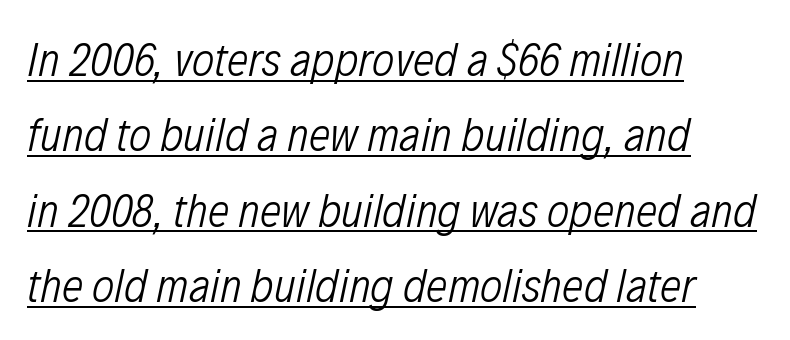
Q: Is the text bold? A: No.
Q: Is the text italic (slanted)? A: Yes, it leans right by about 12 degrees.
Q: Is the text underlined? A: Yes.
Q: How is the paragraph aligned? A: Left-aligned.
Q: Is the spacing between letters normal or unusually wide? A: Normal.
Q: Is the spacing between lines tight, normal or loose? A: Normal.
Q: Width (condensed, normal, or wide)? A: Condensed.
Q: Stroke contrast? A: Low.
Q: x-height? A: Medium.
Q: Monospaced? A: No.
